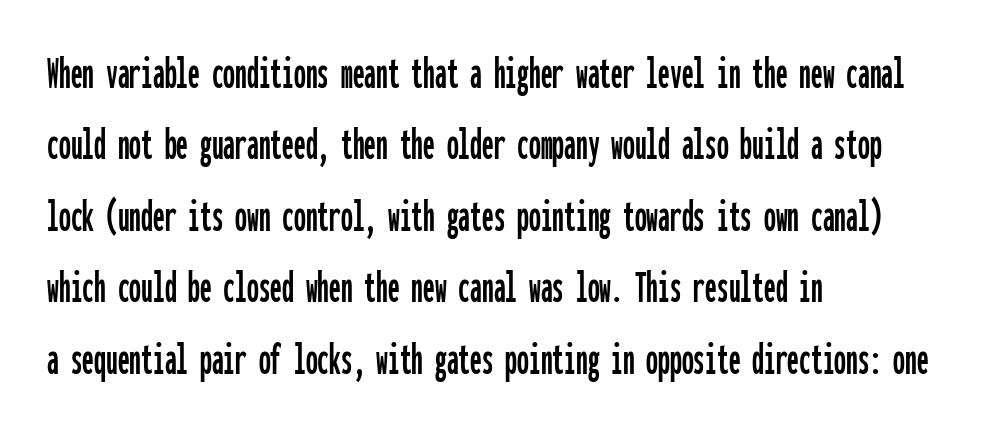
Students, observe: this is what conventionally led text looks like. I'd call this a sans setting — the letters go barefoot. The passage shown is not underscored anywhere. The type sits square on the baseline with zero lean. The type is set solid horizontally, with unmodified tracking.
